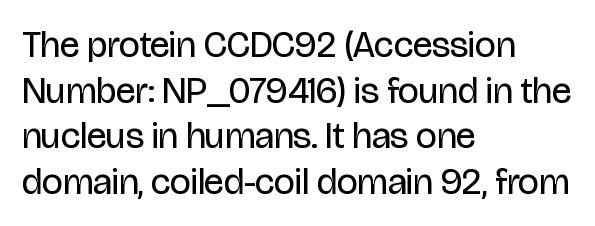
The image shows 37 px regular-weight, condensed sans-serif type, upright; set left-aligned, line spacing 1.23x, normal letter spacing, not underlined; low stroke contrast and a large x-height.
